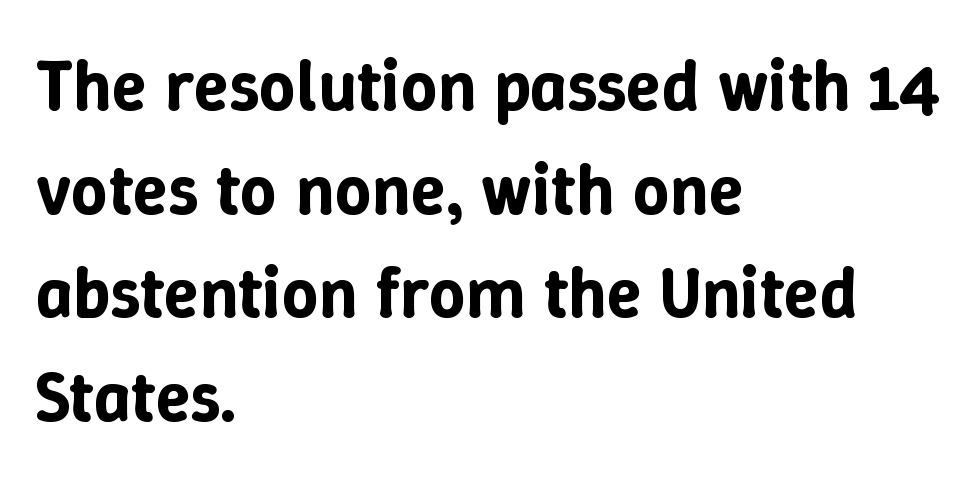
{"italic": "no", "width": "normal", "stroke_contrast": "low", "x_height": "medium", "monospaced": "no", "underline": "no", "align": "left", "line_spacing": "normal", "line_spacing_ratio": 1.44, "letter_spacing": "normal", "letter_spacing_em": 0.0, "glyph_px": 72}
